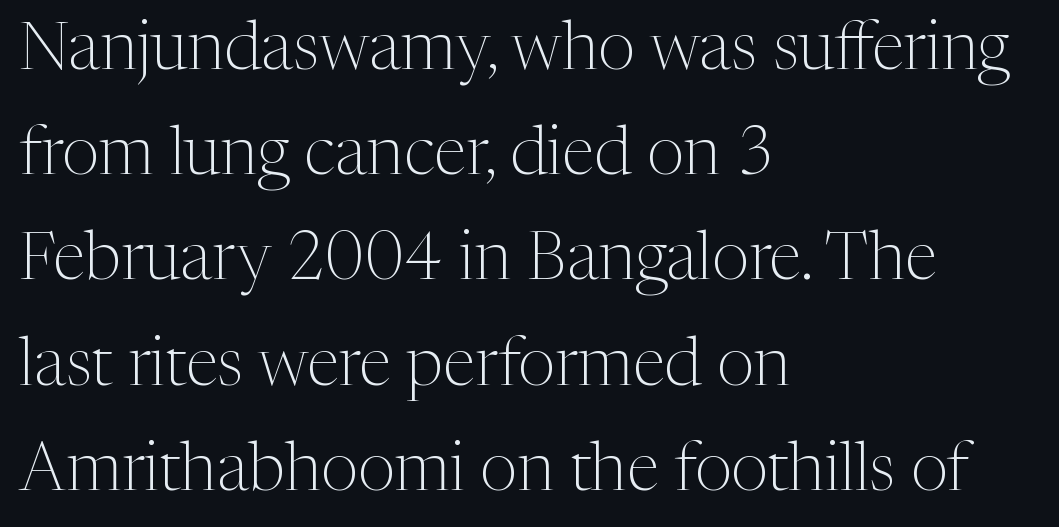
{"serif": "yes", "italic": "no", "bold": "no", "weight": "light", "width": "normal", "stroke_contrast": "medium", "x_height": "medium", "monospaced": "no", "underline": "no", "align": "left", "line_spacing": "normal", "line_spacing_ratio": 1.57, "letter_spacing": "normal", "letter_spacing_em": 0.0, "glyph_px": 67}
